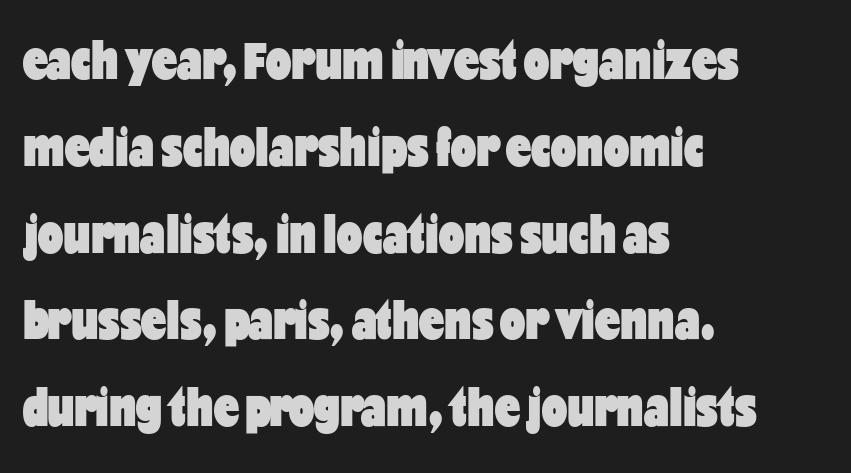
Q: Is the text bold? A: Yes.
Q: Is the text italic (slanted)? A: No, it is upright.
Q: Is the typeface a serif or a sans-serif typeface? A: Sans-serif.
Q: Is the text underlined? A: No.
Q: How is the paragraph aligned? A: Left-aligned.
Q: Is the spacing between letters normal or unusually wide? A: Normal.
Q: Is the spacing between lines tight, normal or loose? A: Normal.
Q: Width (condensed, normal, or wide)? A: Condensed.
Q: Stroke contrast? A: Low.
Q: x-height? A: Medium.
Q: Monospaced? A: No.
